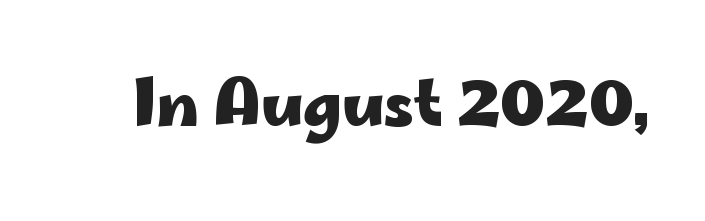
The image shows 63 px heavy, wide sans-serif type, upright; set normal letter spacing, not underlined; low stroke contrast and a small x-height.
